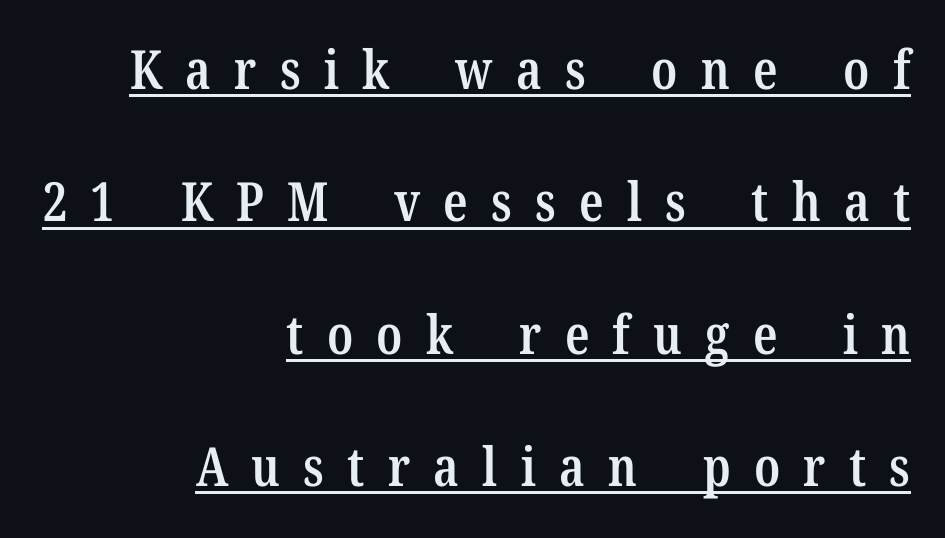
This sample uses a serif face. Display-style spreading of the glyphs; the letterfit is very open. Is there an underline? Yes — a line sits under the letters. This sample has the flowing, uneven cadence of proportional lettering. Typographic density is moderately raised because the face is semibold. The leading is generous, giving the passage an open texture.
